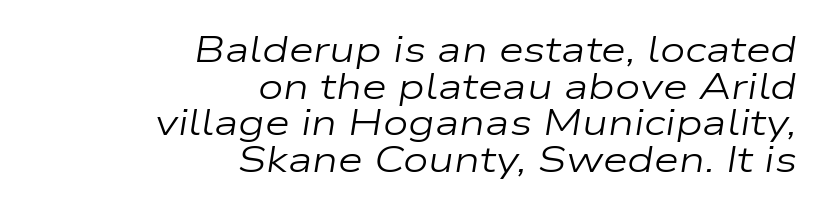
The image shows 36 px regular-weight, wide type, italic (leaning right); set right-aligned, tight line spacing (1.02x), normal letter spacing, not underlined; low stroke contrast and a medium x-height.
